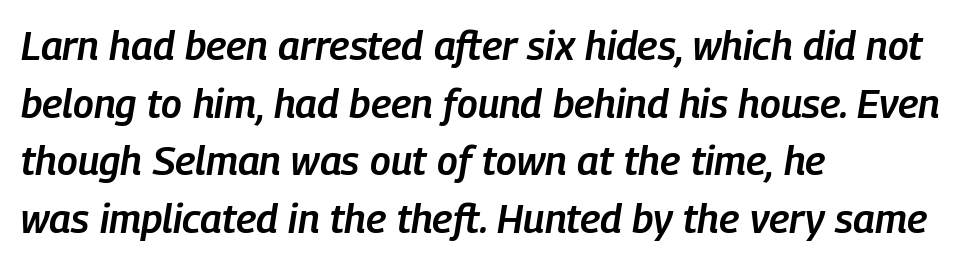
This block has exactly the height ordinary leading produces. Casual observation: everything's shoved over to the left. Plain, unruled lines of type. Each letter keeps its own natural width here, so spacing adapts to shape. Look at the stroke-to-counter ratio: somewhat heavy, a semibold.
